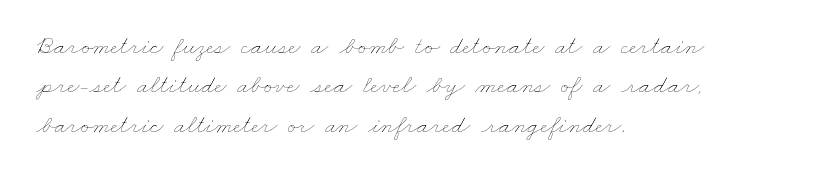
{"bold": "no", "underline": "no", "align": "left", "line_spacing": "normal", "line_spacing_ratio": 1.51, "letter_spacing": "normal", "letter_spacing_em": 0.0, "glyph_px": 26}
